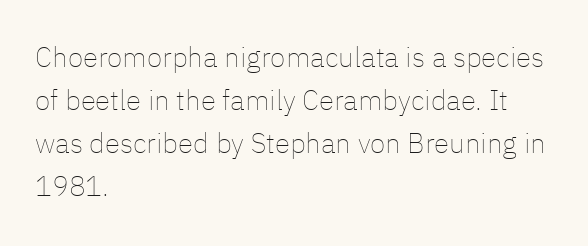
Q: Is the text bold? A: No.
Q: Is the text italic (slanted)? A: No, it is upright.
Q: Is the text underlined? A: No.
Q: How is the paragraph aligned? A: Left-aligned.
Q: Is the spacing between letters normal or unusually wide? A: Normal.
Q: Is the spacing between lines tight, normal or loose? A: Normal.
Q: Width (condensed, normal, or wide)? A: Normal.
Q: Stroke contrast? A: Low.
Q: x-height? A: Medium.
Q: Monospaced? A: No.
